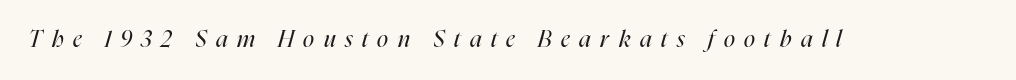
The image shows 23 px text type, italic (leaning right); set unusually wide letter spacing (+0.41 em), not underlined.
